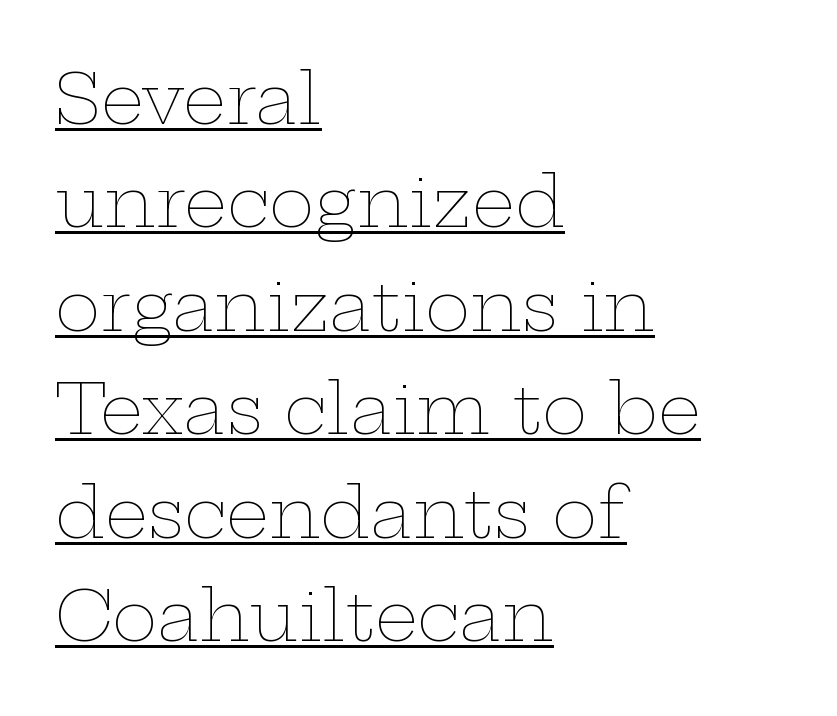
The image shows 69 px thin, wide type, upright; set left-aligned, normal line spacing (1.5x), normal letter spacing, underlined; low stroke contrast and a medium x-height.
